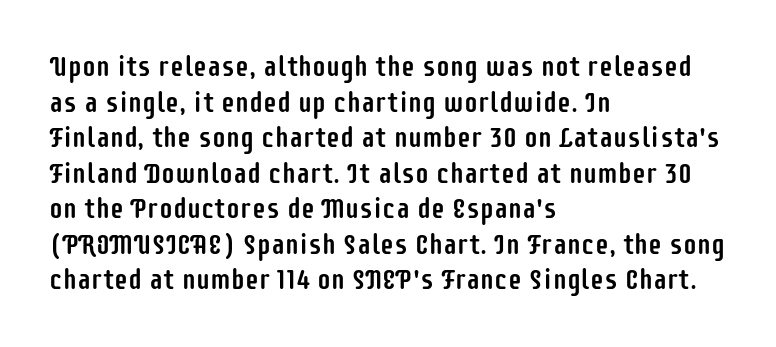
A clean baseline with only descenders dipping below it. The letters advance in unequal steps, a hallmark of proportional type. This is sans-serif lettering, the kind often seen on screens and signage. Interline gaps are of average width in this sample. A typesetter would mark this as roman, not italic. Where is the straight margin? On the left.
